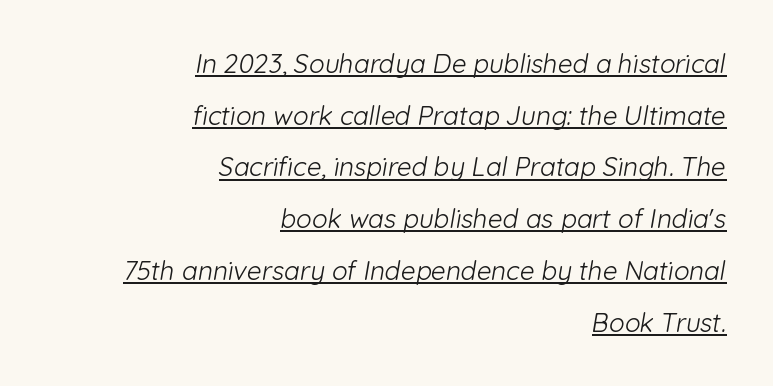
Q: Is the text bold? A: No.
Q: Is the text underlined? A: Yes.
Q: How is the paragraph aligned? A: Right-aligned.
Q: Is the spacing between letters normal or unusually wide? A: Normal.
Q: Is the spacing between lines tight, normal or loose? A: Loose.
